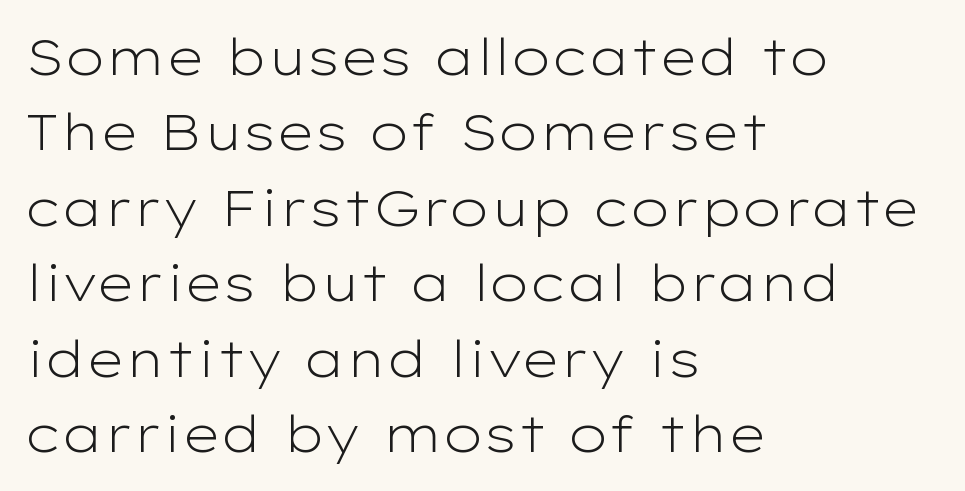
The image shows 50 px light, wide sans-serif type, upright; set left-aligned, normal line spacing (1.51x), normal letter spacing, not underlined; low stroke contrast and a medium x-height.
